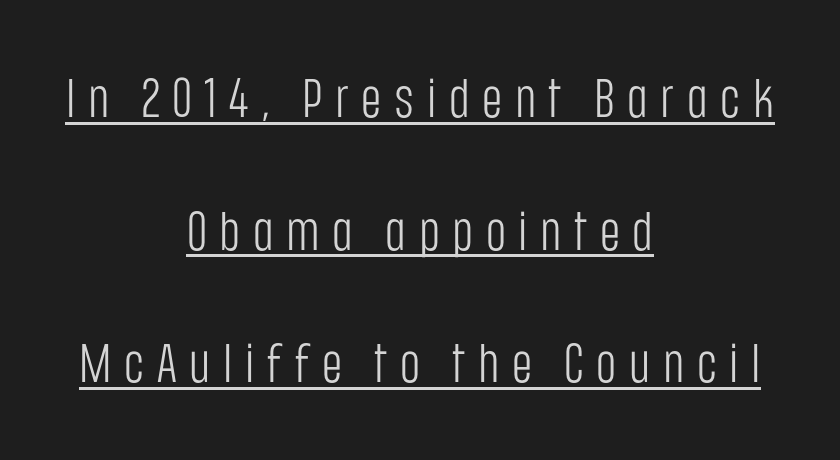
The image shows 55 px light, condensed sans-serif type, upright; set centered, loose line spacing (2.41x), unusually wide letter spacing (+0.23 em), underlined; low stroke contrast and a large x-height.
